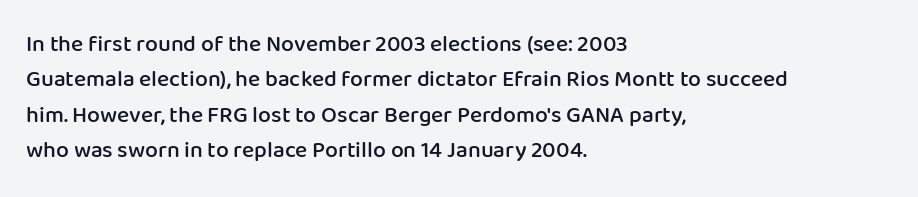
The image shows 23 px text type, upright; set left-aligned, normal line spacing (1.54x), normal letter spacing, not underlined.
